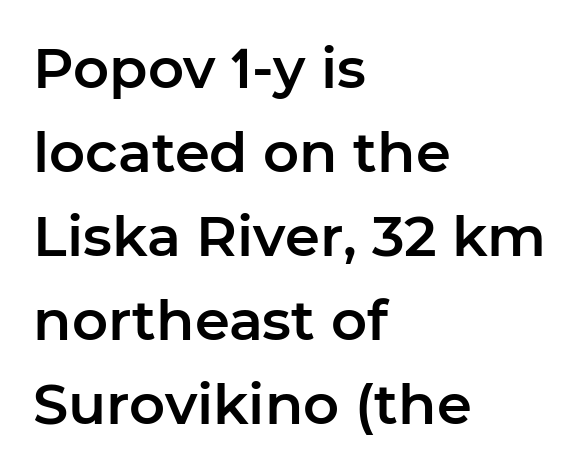
Q: Is the text italic (slanted)? A: No, it is upright.
Q: Is the typeface a serif or a sans-serif typeface? A: Sans-serif.
Q: Is the text underlined? A: No.
Q: How is the paragraph aligned? A: Left-aligned.
Q: Is the spacing between letters normal or unusually wide? A: Normal.
Q: Is the spacing between lines tight, normal or loose? A: Normal.
Q: Width (condensed, normal, or wide)? A: Normal.
Q: Stroke contrast? A: Low.
Q: x-height? A: Medium.
Q: Monospaced? A: No.
